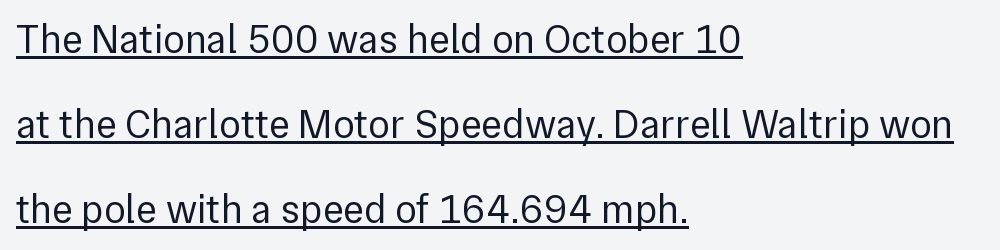
The image shows 40 px regular-weight sans-serif type, upright; set left-aligned, loose line spacing (2.13x), normal letter spacing, underlined; low stroke contrast and a medium x-height.
